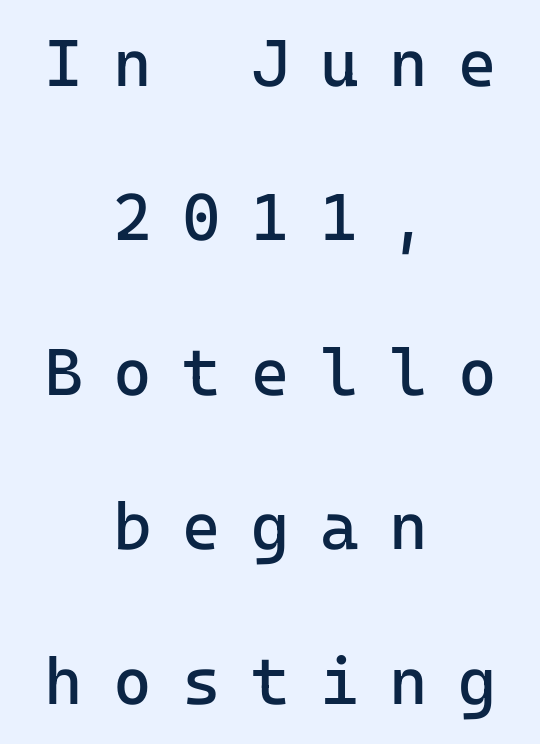
The rag falls on both sides of this text block equally. The designer dialed line spacing up above the default. Italic? Not at all — the glyphs are vertical. These lines have a slow, spaced-out rhythm from letter to letter. Stroke thickness stays within the range of a standard reading face or lighter.
